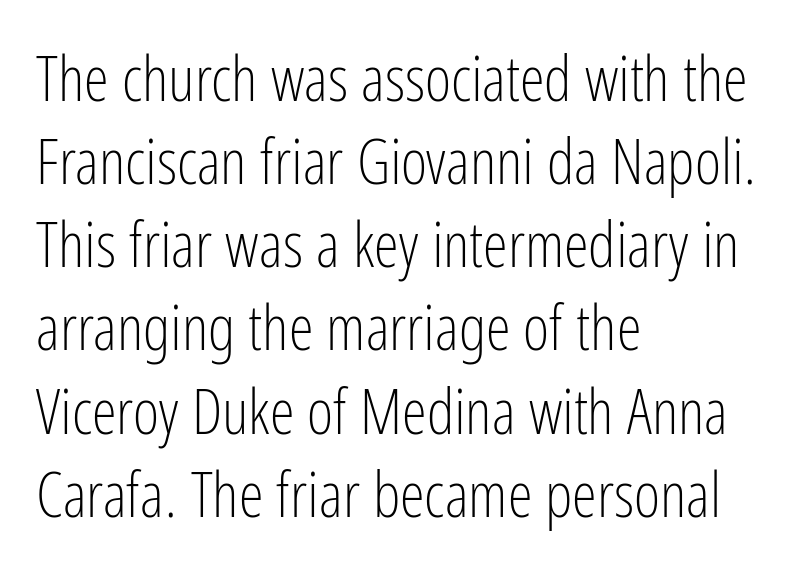
Q: Is the text bold? A: No.
Q: Is the text italic (slanted)? A: No, it is upright.
Q: Is the typeface a serif or a sans-serif typeface? A: Sans-serif.
Q: Is the text underlined? A: No.
Q: How is the paragraph aligned? A: Left-aligned.
Q: Is the spacing between letters normal or unusually wide? A: Normal.
Q: Is the spacing between lines tight, normal or loose? A: Normal.
Q: Width (condensed, normal, or wide)? A: Condensed.
Q: Stroke contrast? A: Low.
Q: x-height? A: Medium.
Q: Monospaced? A: No.
